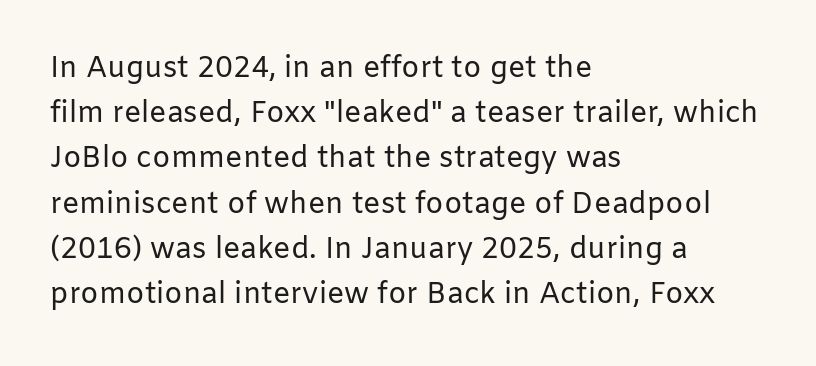
The image shows 29 px regular-weight sans-serif type, upright; set left-aligned, normal line spacing (1.56x), normal letter spacing, not underlined; low stroke contrast and a medium x-height.
